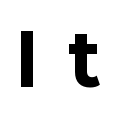
Is this a fixed-width face? No — the glyphs have proportional, varying widths. Weight: bold. Substantial extra tracking has been applied to these lines. Italic? Not at all — the glyphs are vertical. Classification — sans serif.
